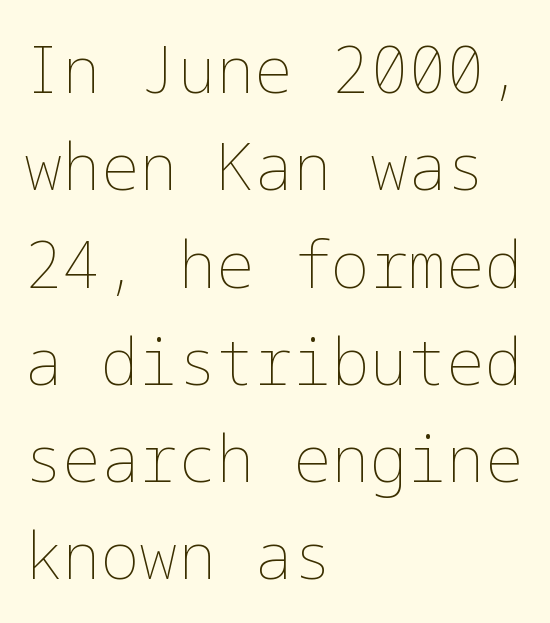
Q: Is the text bold? A: No.
Q: Is the text italic (slanted)? A: No, it is upright.
Q: Is the text underlined? A: No.
Q: How is the paragraph aligned? A: Left-aligned.
Q: Is the spacing between letters normal or unusually wide? A: Normal.
Q: Is the spacing between lines tight, normal or loose? A: Normal.
Q: Width (condensed, normal, or wide)? A: Normal.
Q: Stroke contrast? A: Low.
Q: x-height? A: Medium.
